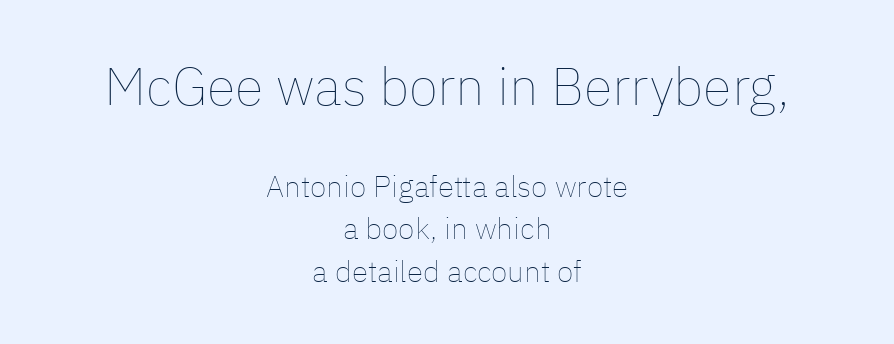
Q: Is the text bold? A: No.
Q: Is the text italic (slanted)? A: No, it is upright.
Q: Is the text underlined? A: No.
Q: How is the paragraph aligned? A: Centered.
Q: Is the spacing between letters normal or unusually wide? A: Normal.
Q: Is the spacing between lines tight, normal or loose? A: Normal.
Q: Which block of text is set in a larger size, the first (top) or the second (bottom)? A: The first (top) one.
Q: Width (condensed, normal, or wide)? A: Normal.
Q: Stroke contrast? A: Low.
Q: x-height? A: Medium.
Q: Monospaced? A: No.
